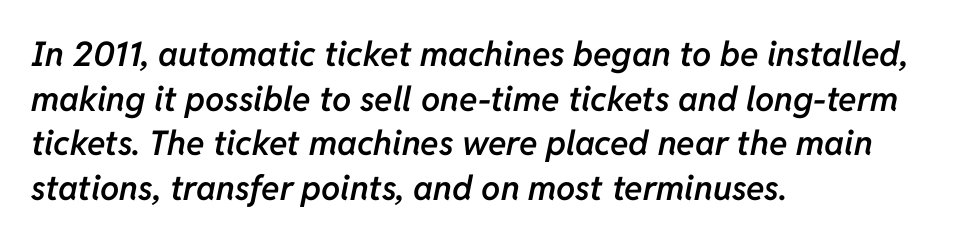
Q: Is the text bold? A: Semi-bold.
Q: Is the text italic (slanted)? A: Yes, it leans right by about 11 degrees.
Q: Is the text underlined? A: No.
Q: How is the paragraph aligned? A: Left-aligned.
Q: Is the spacing between letters normal or unusually wide? A: Normal.
Q: Is the spacing between lines tight, normal or loose? A: Normal.
Q: Width (condensed, normal, or wide)? A: Normal.
Q: Stroke contrast? A: Low.
Q: x-height? A: Medium.
Q: Monospaced? A: No.
